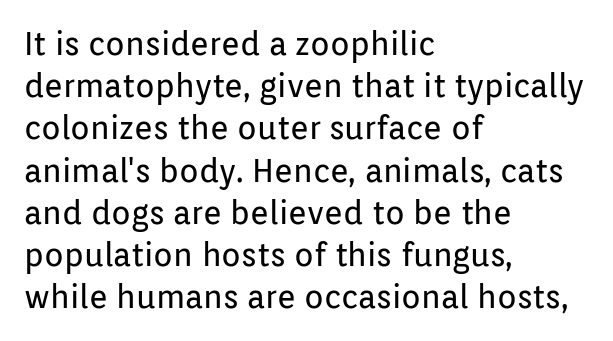
The image shows 32 px regular-weight sans-serif type, upright; set left-aligned, normal line spacing (1.32x), normal letter spacing, not underlined; low stroke contrast and a medium x-height.
